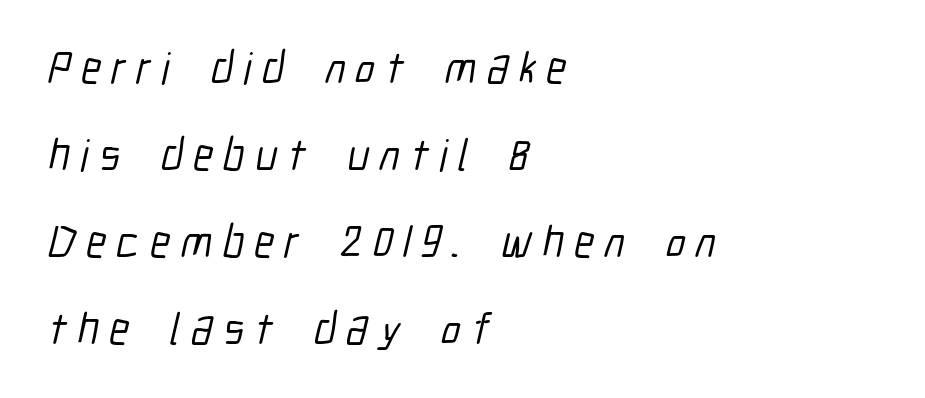
Q: Is the typeface a serif or a sans-serif typeface? A: Sans-serif.
Q: Is the text underlined? A: No.
Q: How is the paragraph aligned? A: Left-aligned.
Q: Is the spacing between letters normal or unusually wide? A: Unusually wide.
Q: Is the spacing between lines tight, normal or loose? A: Loose.
Q: Width (condensed, normal, or wide)? A: Condensed.
Q: Stroke contrast? A: Low.
Q: x-height? A: Medium.
Q: Monospaced? A: No.
